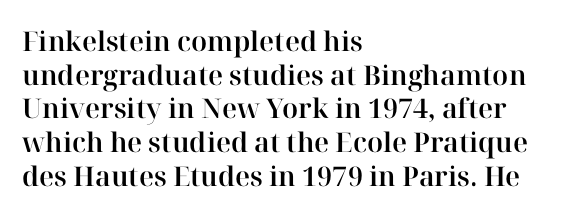
Q: Is the text italic (slanted)? A: No, it is upright.
Q: Is the text underlined? A: No.
Q: How is the paragraph aligned? A: Left-aligned.
Q: Is the spacing between letters normal or unusually wide? A: Normal.
Q: Is the spacing between lines tight, normal or loose? A: Normal.
